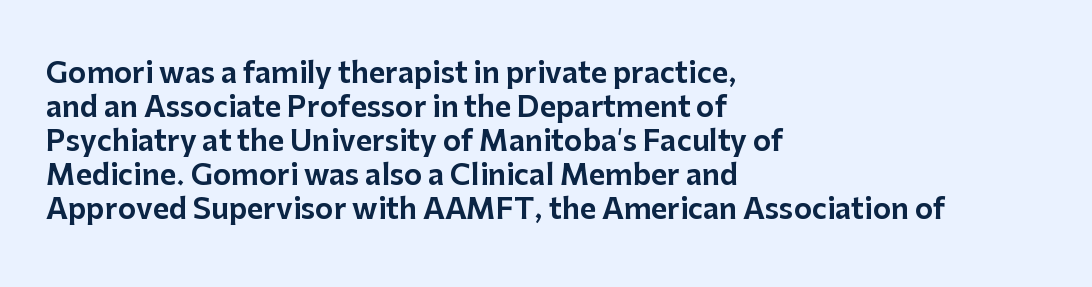
The image shows 28 px sans-serif type, upright; set left-aligned, line spacing 1.21x, normal letter spacing, not underlined; low stroke contrast and a medium x-height.
